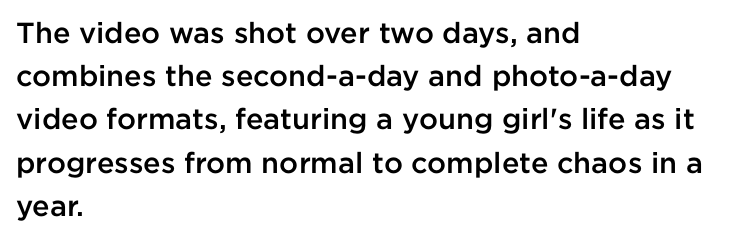
Q: Is the text bold? A: Semi-bold.
Q: Is the text italic (slanted)? A: No, it is upright.
Q: Is the typeface a serif or a sans-serif typeface? A: Sans-serif.
Q: Is the text underlined? A: No.
Q: How is the paragraph aligned? A: Left-aligned.
Q: Is the spacing between letters normal or unusually wide? A: Normal.
Q: Is the spacing between lines tight, normal or loose? A: Normal.
Q: Width (condensed, normal, or wide)? A: Normal.
Q: Stroke contrast? A: Low.
Q: x-height? A: Medium.
Q: Monospaced? A: No.
